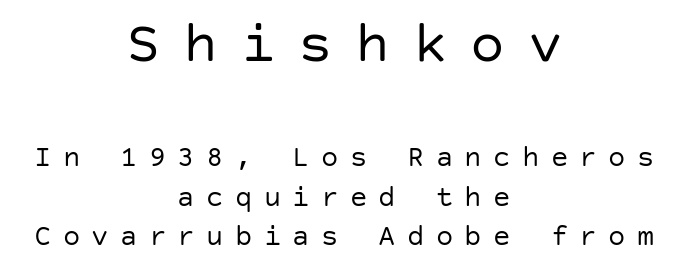
The image shows 58 px regular-weight sans-serif type, upright; set centered, normal line spacing (1.36x), unusually wide letter spacing (+0.39 em), not underlined; the first (top) block is 2.0x larger; low stroke contrast and a large x-height.
